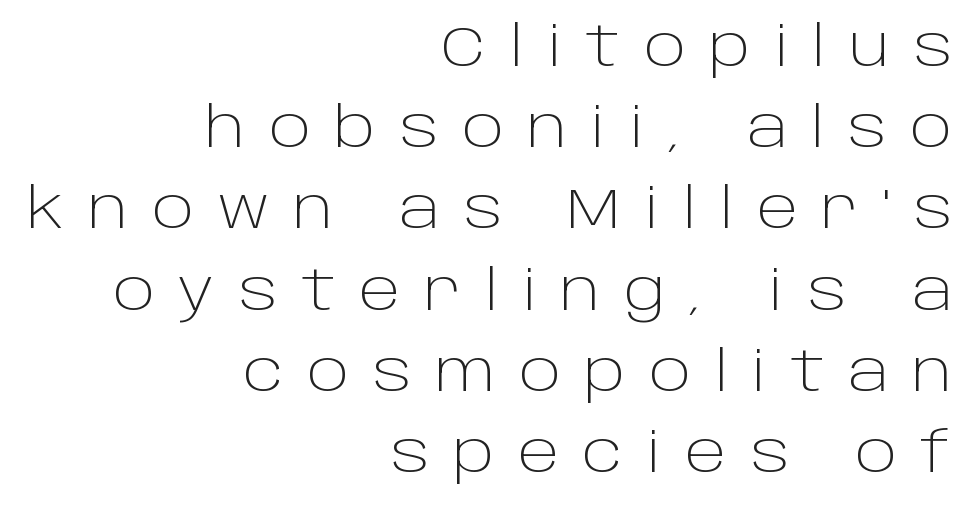
Q: Is the text bold? A: No.
Q: Is the text italic (slanted)? A: No, it is upright.
Q: Is the typeface a serif or a sans-serif typeface? A: Sans-serif.
Q: Is the text underlined? A: No.
Q: How is the paragraph aligned? A: Right-aligned.
Q: Is the spacing between letters normal or unusually wide? A: Unusually wide.
Q: Is the spacing between lines tight, normal or loose? A: Normal.
Q: Width (condensed, normal, or wide)? A: Normal.
Q: Stroke contrast? A: Low.
Q: x-height? A: Large.
Q: Monospaced? A: No.
